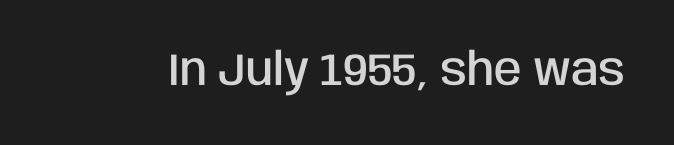
The image shows 45 px semibold, condensed sans-serif type, upright; set normal letter spacing, not underlined; low stroke contrast and a large x-height.
